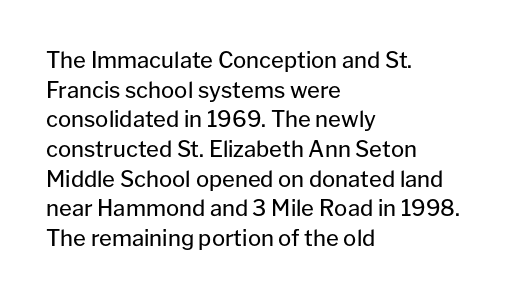
Q: Is the text bold? A: No.
Q: Is the text italic (slanted)? A: No, it is upright.
Q: Is the text underlined? A: No.
Q: How is the paragraph aligned? A: Left-aligned.
Q: Is the spacing between letters normal or unusually wide? A: Normal.
Q: Is the spacing between lines tight, normal or loose? A: Normal.
